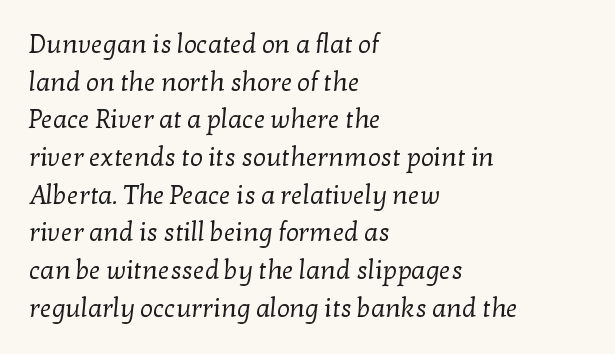
Q: Is the text bold? A: No.
Q: Is the text underlined? A: No.
Q: How is the paragraph aligned? A: Left-aligned.
Q: Is the spacing between letters normal or unusually wide? A: Normal.
Q: Is the spacing between lines tight, normal or loose? A: Normal.
